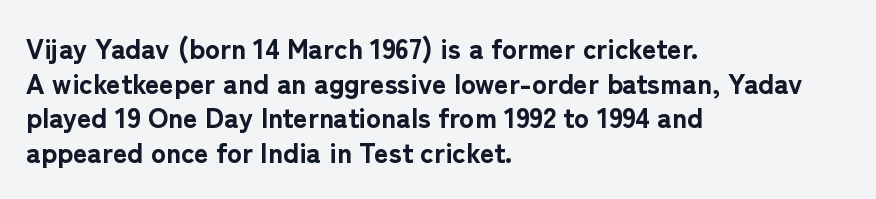
Q: Is the text bold? A: Yes.
Q: Is the text italic (slanted)? A: No, it is upright.
Q: Is the typeface a serif or a sans-serif typeface? A: Sans-serif.
Q: Is the text underlined? A: No.
Q: How is the paragraph aligned? A: Left-aligned.
Q: Is the spacing between letters normal or unusually wide? A: Normal.
Q: Width (condensed, normal, or wide)? A: Normal.
Q: Stroke contrast? A: Low.
Q: x-height? A: Medium.
Q: Monospaced? A: No.
